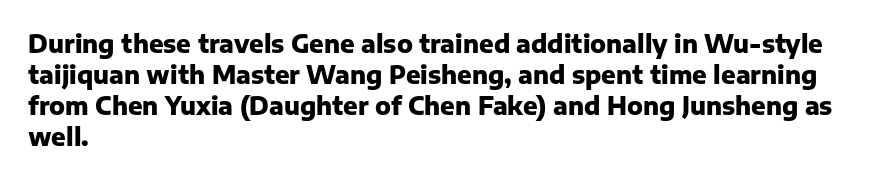
The image shows 24 px bold type, upright; set left-aligned, normal line spacing (1.29x), normal letter spacing, not underlined.
